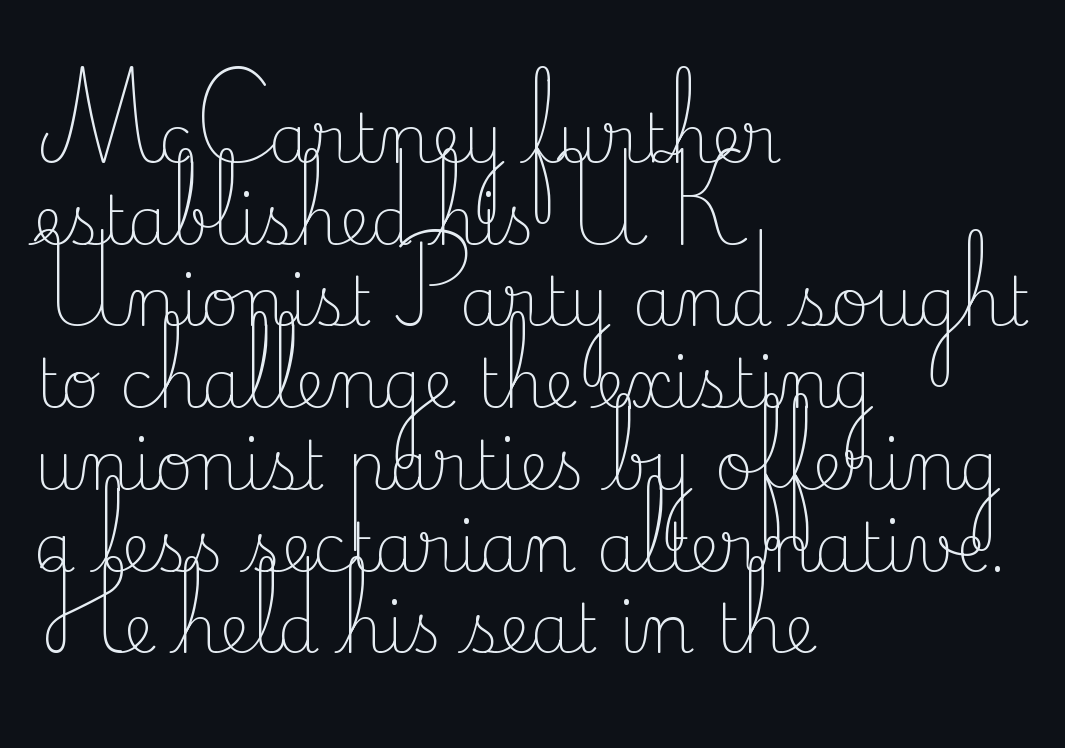
{"serif": "yes", "italic": "no", "bold": "no", "weight": "light", "width": "normal", "stroke_contrast": "low", "x_height": "small", "monospaced": "no", "underline": "no", "align": "left", "line_spacing_ratio": 1.22, "letter_spacing": "normal", "letter_spacing_em": 0.0, "glyph_px": 67}
